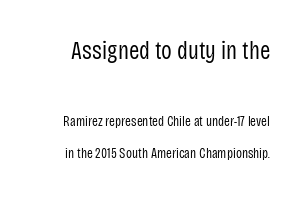
{"italic": "no", "bold": "no", "underline": "no", "line_spacing": "loose", "line_spacing_ratio": 2.28, "letter_spacing": "normal", "letter_spacing_em": 0.0, "larger_block": "first", "size_ratio": 1.79, "glyph_px": 25}
